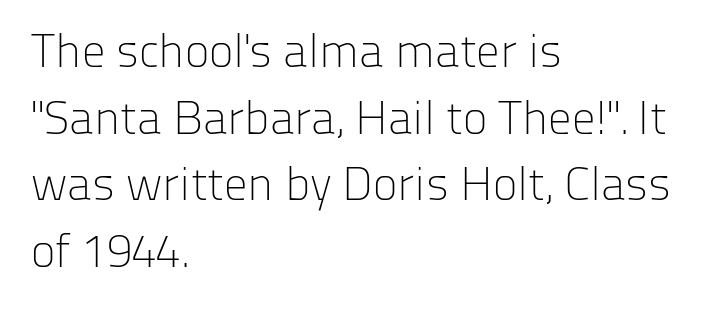
{"serif": "no", "italic": "no", "bold": "no", "weight": "light", "width": "normal", "stroke_contrast": "low", "x_height": "medium", "monospaced": "no", "underline": "no", "align": "left", "line_spacing": "normal", "line_spacing_ratio": 1.42, "letter_spacing": "normal", "letter_spacing_em": 0.0, "glyph_px": 47}
